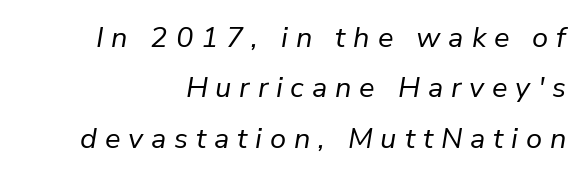
Q: Is the text bold? A: No.
Q: Is the text italic (slanted)? A: Yes, it leans right by about 9 degrees.
Q: Is the text underlined? A: No.
Q: How is the paragraph aligned? A: Right-aligned.
Q: Is the spacing between letters normal or unusually wide? A: Unusually wide.
Q: Width (condensed, normal, or wide)? A: Normal.
Q: Stroke contrast? A: Low.
Q: x-height? A: Medium.
Q: Monospaced? A: No.
